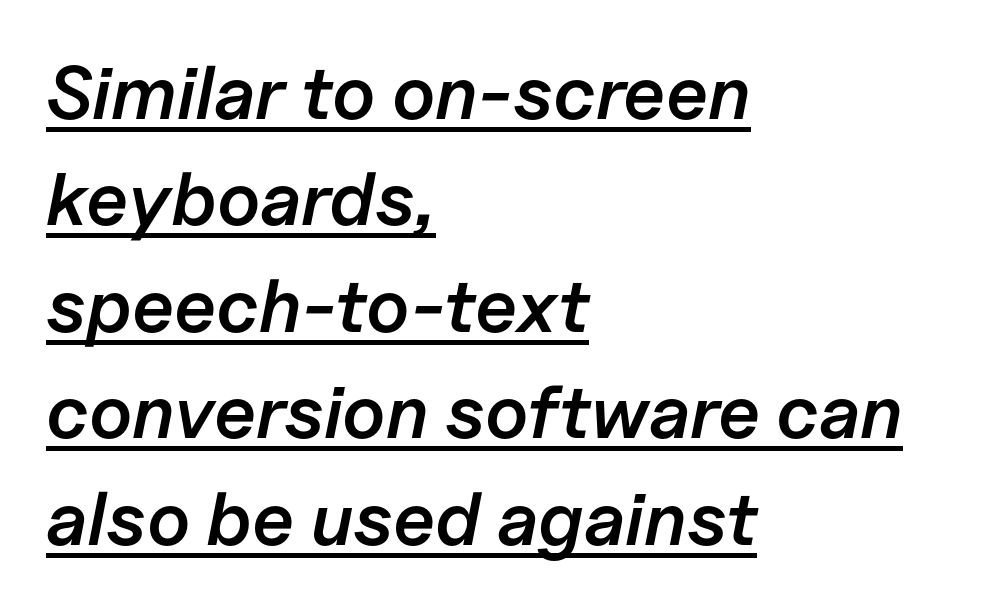
The specimen includes a rule beneath the text block's lines. Typeset ragged right — the left edge is the straight one. If you drew a line through each stem, it would be angled. Vertical spacing — default. Is this a fixed-width face? No — the glyphs have proportional, varying widths.
